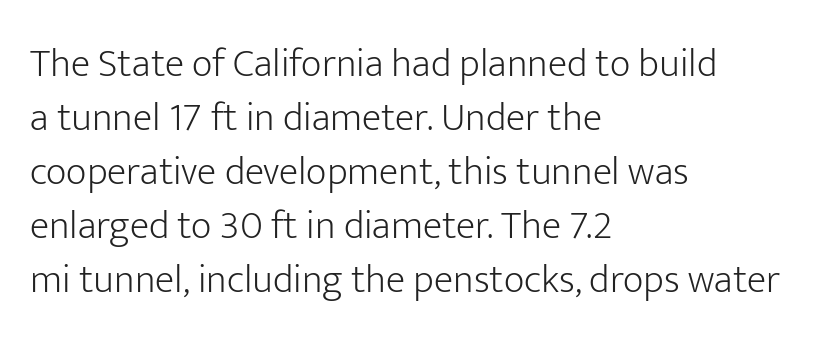
Q: Is the text bold? A: No.
Q: Is the text italic (slanted)? A: No, it is upright.
Q: Is the typeface a serif or a sans-serif typeface? A: Sans-serif.
Q: Is the text underlined? A: No.
Q: How is the paragraph aligned? A: Left-aligned.
Q: Is the spacing between letters normal or unusually wide? A: Normal.
Q: Is the spacing between lines tight, normal or loose? A: Normal.
Q: Width (condensed, normal, or wide)? A: Normal.
Q: Stroke contrast? A: Low.
Q: x-height? A: Medium.
Q: Monospaced? A: No.
